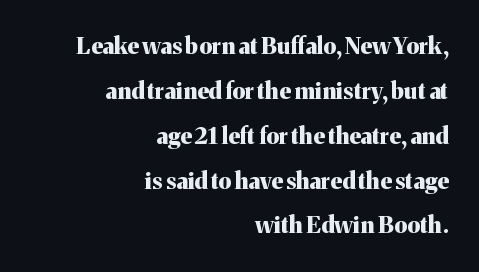
The image shows 23 px bold type, upright; set right-aligned, loose line spacing (1.95x), normal letter spacing, not underlined.
